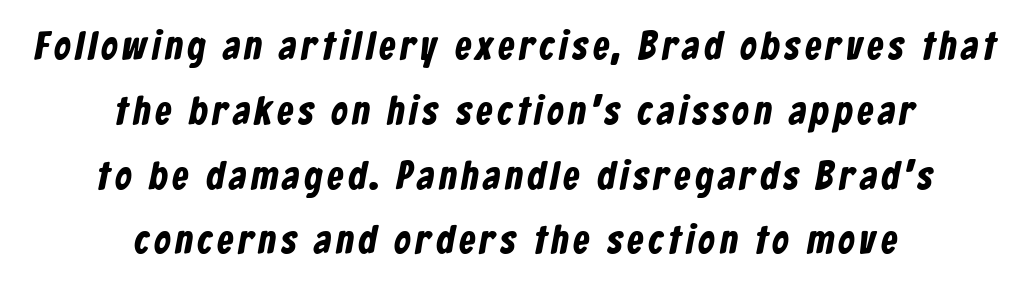
The font family rendered here belongs to the sans-serif group. Decoration check: the copy has no underline. Vertically, the passage feels balanced, rows spaced as you'd expect. Character widths vary here, with narrow letters taking less room than wide ones.
